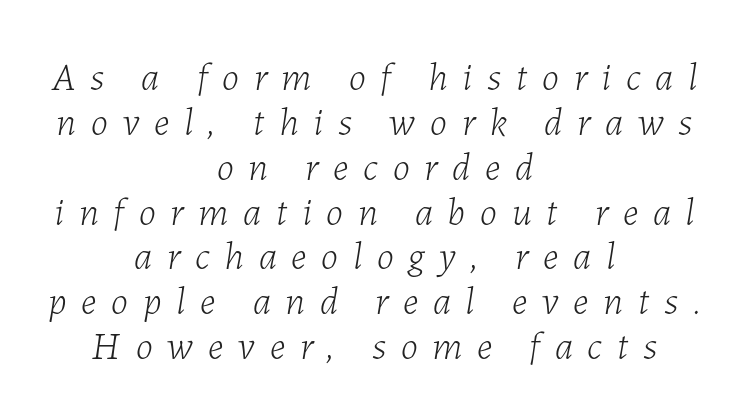
{"italic": "yes", "lean": "right", "slant_degrees": 7, "bold": "no", "weight": "light", "width": "normal", "stroke_contrast": "low", "x_height": "medium", "monospaced": "no", "underline": "no", "align": "center", "line_spacing": "tight", "line_spacing_ratio": 1.15, "letter_spacing": "wide", "letter_spacing_em": 0.38, "glyph_px": 39}
